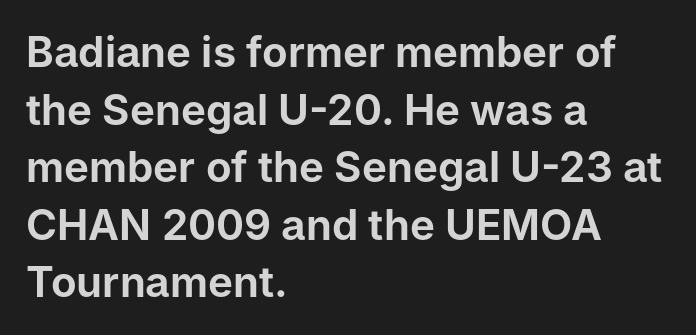
The glyphs are unaccompanied by any horizontal stroke below them. These lines were composed using upright roman letters. Here the designer chose a conventional face with non-uniform glyph widths. Stroke terminals: plain, sans-serif.
